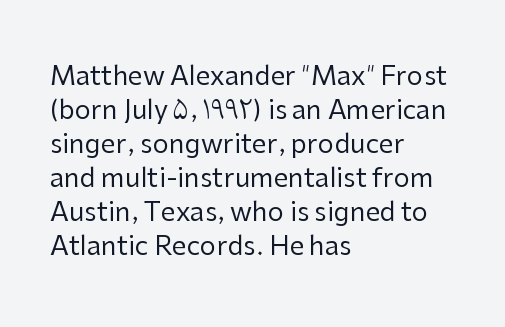
The image shows 26 px text type, upright; set left-aligned, normal line spacing (1.31x), normal letter spacing, not underlined.
